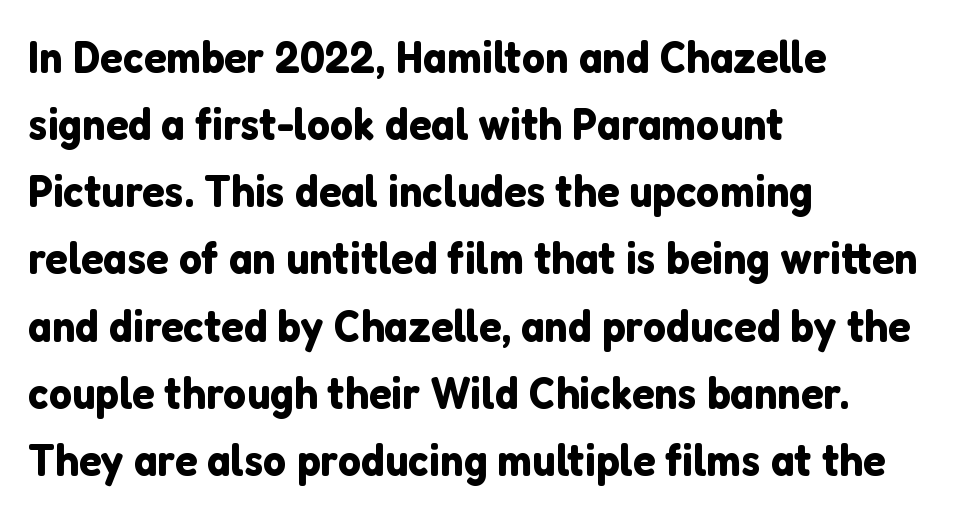
Q: Is the text italic (slanted)? A: No, it is upright.
Q: Is the typeface a serif or a sans-serif typeface? A: Sans-serif.
Q: Is the text underlined? A: No.
Q: How is the paragraph aligned? A: Left-aligned.
Q: Is the spacing between letters normal or unusually wide? A: Normal.
Q: Is the spacing between lines tight, normal or loose? A: Normal.
Q: Width (condensed, normal, or wide)? A: Normal.
Q: Stroke contrast? A: Low.
Q: x-height? A: Medium.
Q: Monospaced? A: No.
